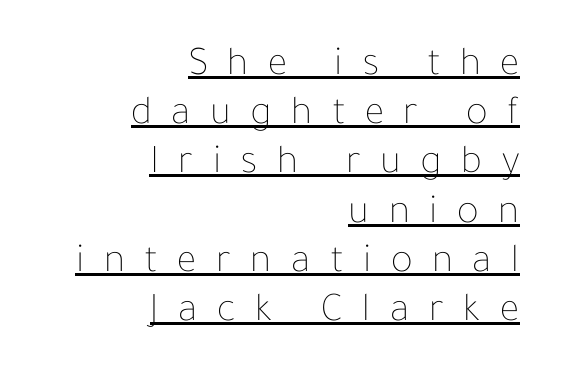
Q: Is the text bold? A: No.
Q: Is the text italic (slanted)? A: No, it is upright.
Q: Is the text underlined? A: Yes.
Q: How is the paragraph aligned? A: Right-aligned.
Q: Is the spacing between letters normal or unusually wide? A: Unusually wide.
Q: Width (condensed, normal, or wide)? A: Normal.
Q: Stroke contrast? A: Low.
Q: x-height? A: Medium.
Q: Monospaced? A: No.
